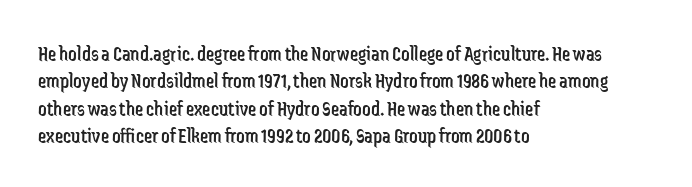
Q: Is the text bold? A: No.
Q: Is the text italic (slanted)? A: No, it is upright.
Q: Is the text underlined? A: No.
Q: How is the paragraph aligned? A: Left-aligned.
Q: Is the spacing between letters normal or unusually wide? A: Normal.
Q: Is the spacing between lines tight, normal or loose? A: Normal.
